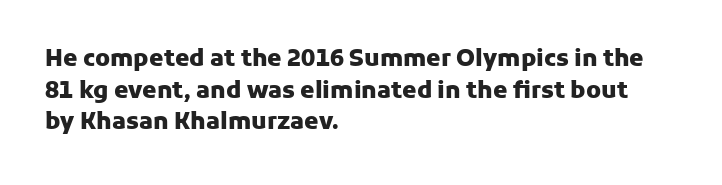
The image shows 23 px bold type, upright; set left-aligned, normal line spacing (1.38x), normal letter spacing, not underlined.
